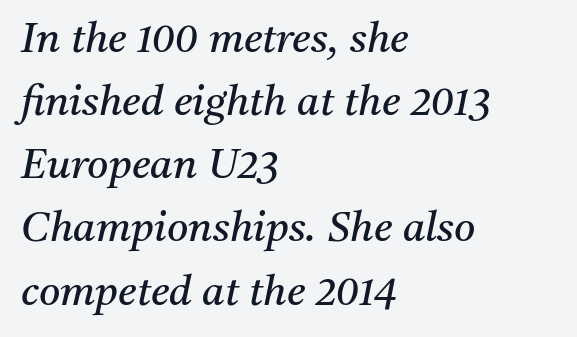
Anything drawn beneath the words? Only blank space. Is the type heavy? It reads as light-to-regular instead. The passage shown leans; its letterforms are oblique. Regarding leading, the lines here are spaced in the standard way. Looks like regular typesetting: each glyph gets only the width it needs.
